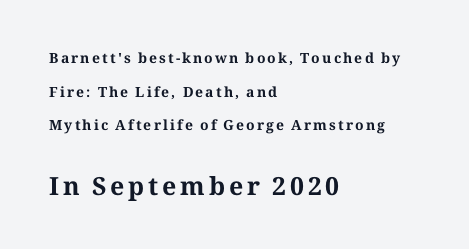
{"italic": "no", "bold": "yes", "underline": "no", "align": "left", "line_spacing": "loose", "line_spacing_ratio": 2.4, "larger_block": "second", "size_ratio": 1.79, "glyph_px": 25}
